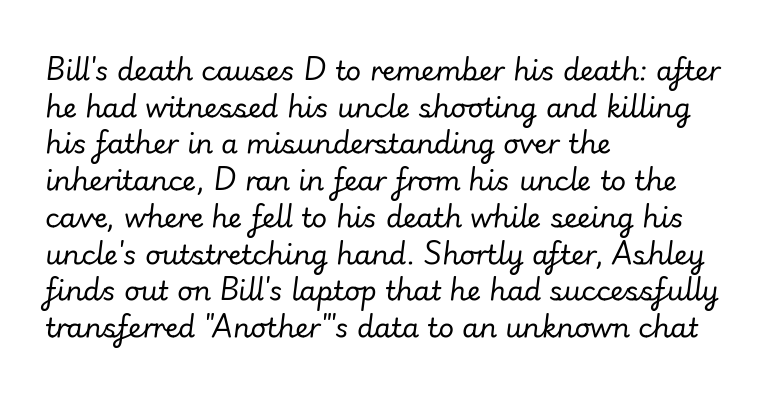
Short note: letters normally spaced. Casual observation: everything's shoved over to the left. A bare baseline throughout the passage. Stem width sits at or under what a default text font uses. An italicized treatment has been applied to the whole sample.
